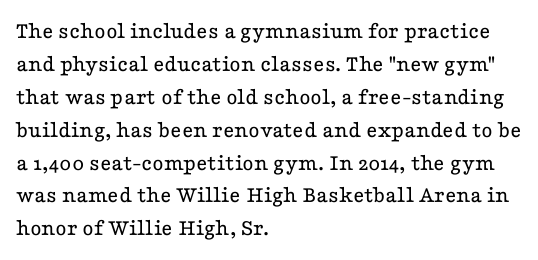
Q: Is the text bold? A: No.
Q: Is the text italic (slanted)? A: No, it is upright.
Q: Is the text underlined? A: No.
Q: How is the paragraph aligned? A: Left-aligned.
Q: Is the spacing between letters normal or unusually wide? A: Normal.
Q: Is the spacing between lines tight, normal or loose? A: Normal.
